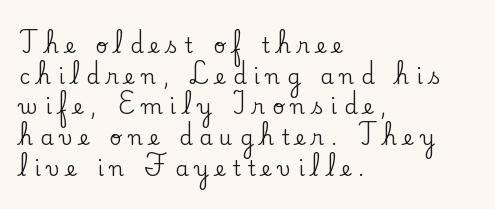
Q: Is the text italic (slanted)? A: No, it is upright.
Q: Is the text underlined? A: No.
Q: How is the paragraph aligned? A: Left-aligned.
Q: Is the spacing between letters normal or unusually wide? A: Unusually wide.
Q: Is the spacing between lines tight, normal or loose? A: Normal.
